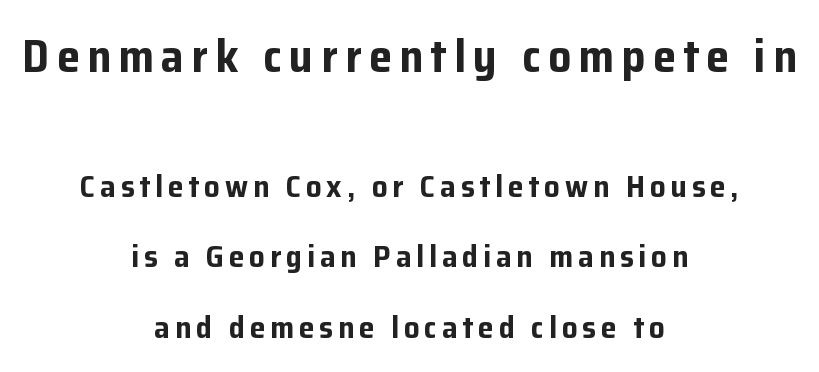
The line-height multiplier appears high, well above default. Weight: bold. These lines are rendered in a variable-pitch font. These lines are centered, leaving both edges ragged. In terms of letterform style, serifs are entirely absent. The gap between lines stays unmarked.
